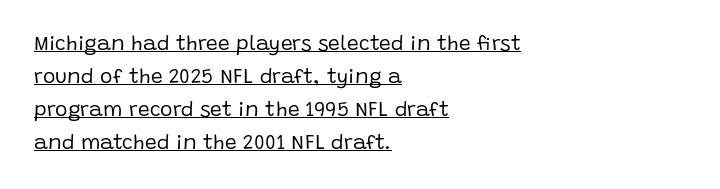
Q: Is the text bold? A: No.
Q: Is the text italic (slanted)? A: No, it is upright.
Q: Is the text underlined? A: Yes.
Q: How is the paragraph aligned? A: Left-aligned.
Q: Is the spacing between letters normal or unusually wide? A: Normal.
Q: Is the spacing between lines tight, normal or loose? A: Normal.
